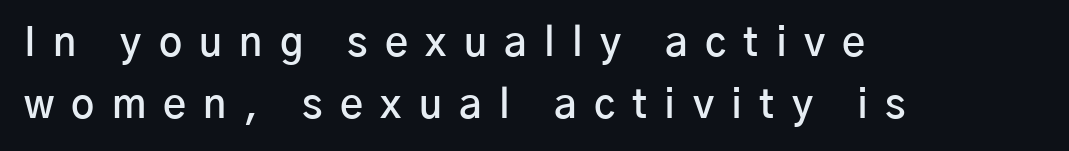
{"serif": "no", "italic": "no", "bold": "semi", "weight": "semibold", "width": "normal", "stroke_contrast": "low", "x_height": "medium", "monospaced": "no", "underline": "no", "align": "left", "line_spacing": "normal", "line_spacing_ratio": 1.55, "letter_spacing": "wide", "letter_spacing_em": 0.43, "glyph_px": 40}
